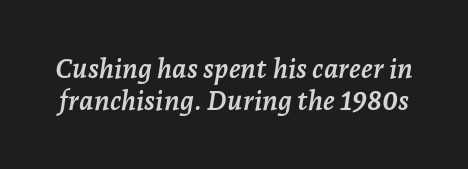
Q: Is the text bold? A: Yes.
Q: Is the text italic (slanted)? A: Yes, it leans right by about 7 degrees.
Q: Is the text underlined? A: No.
Q: Is the spacing between letters normal or unusually wide? A: Normal.
